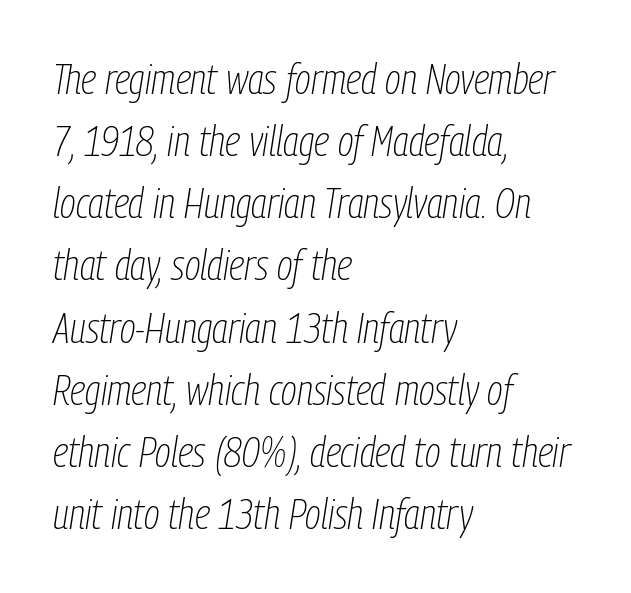
{"italic": "yes", "lean": "right", "slant_degrees": 9, "bold": "no", "weight": "thin", "width": "condensed", "stroke_contrast": "low", "x_height": "medium", "monospaced": "no", "underline": "no", "align": "left", "line_spacing": "normal", "line_spacing_ratio": 1.48, "letter_spacing": "normal", "letter_spacing_em": 0.0, "glyph_px": 42}
